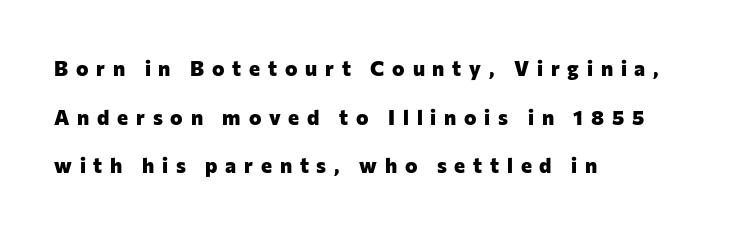
{"italic": "no", "bold": "yes", "underline": "no", "align": "left", "line_spacing": "loose", "line_spacing_ratio": 2.32, "letter_spacing": "wide", "letter_spacing_em": 0.37, "glyph_px": 21}
